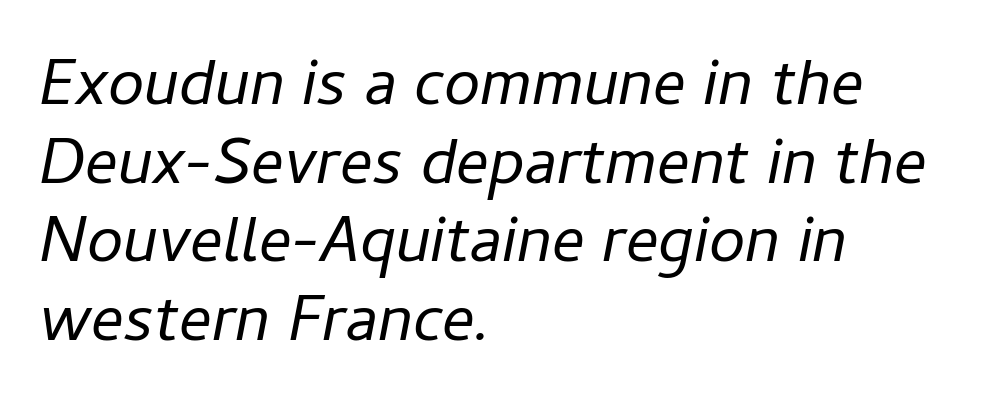
Q: Is the text bold? A: No.
Q: Is the text italic (slanted)? A: Yes, it leans right by about 11 degrees.
Q: Is the text underlined? A: No.
Q: How is the paragraph aligned? A: Left-aligned.
Q: Is the spacing between letters normal or unusually wide? A: Normal.
Q: Width (condensed, normal, or wide)? A: Normal.
Q: Stroke contrast? A: Low.
Q: x-height? A: Medium.
Q: Monospaced? A: No.
